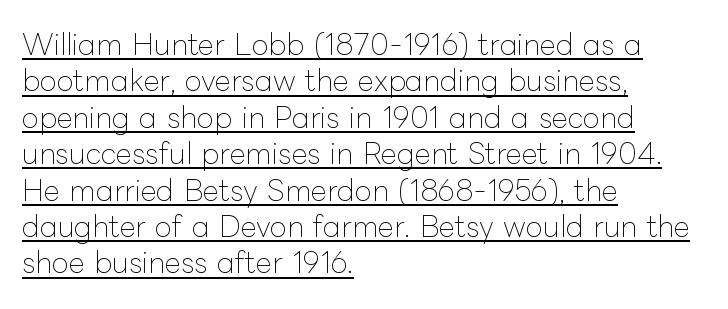
{"italic": "no", "bold": "no", "weight": "thin", "width": "normal", "stroke_contrast": "low", "x_height": "medium", "monospaced": "no", "underline": "yes", "align": "left", "line_spacing": "normal", "line_spacing_ratio": 1.3, "letter_spacing": "normal", "letter_spacing_em": 0.0, "glyph_px": 28}
